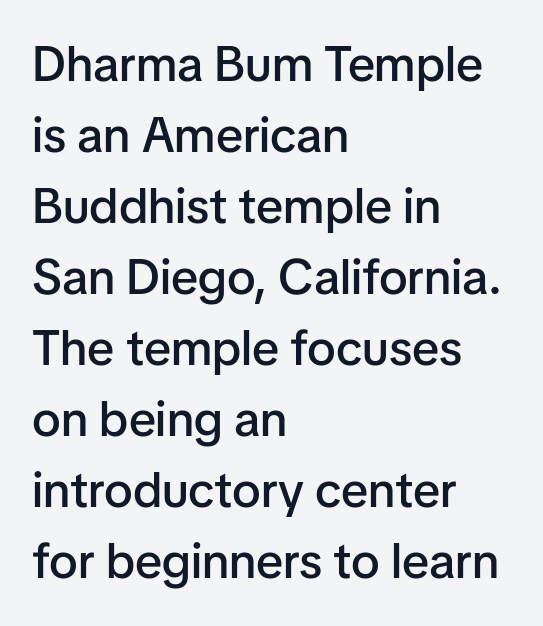
{"serif": "no", "italic": "no", "bold": "semi", "weight": "semibold", "width": "normal", "stroke_contrast": "low", "x_height": "medium", "monospaced": "no", "underline": "no", "align": "left", "line_spacing": "normal", "line_spacing_ratio": 1.45, "letter_spacing": "normal", "letter_spacing_em": 0.0, "glyph_px": 49}
